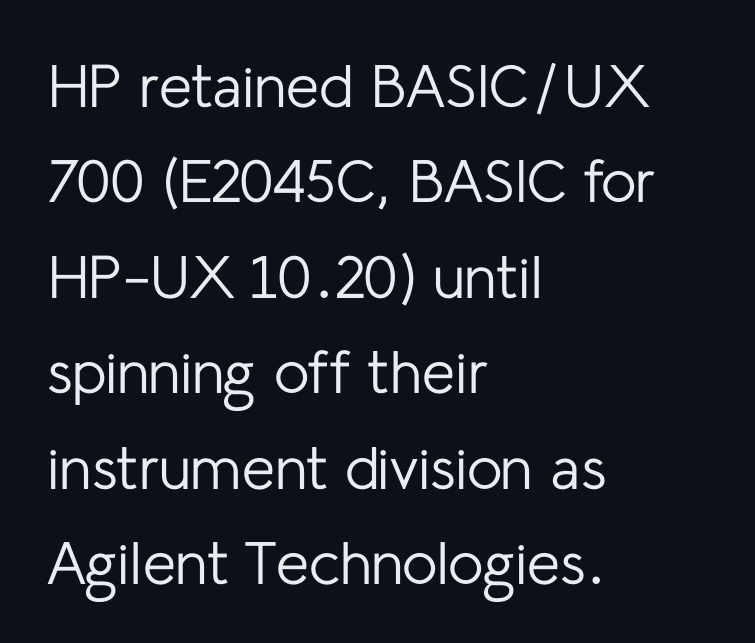
This sample is left-justified, so line endings fall wherever the words run out. Do the characters align in a grid? No, the font is proportional. Each new line begins a customary step beneath the previous one. The typeface chosen for these lines omits serifs. This sample uses plain, unmodified letter spacing. Quick note: underline off.
